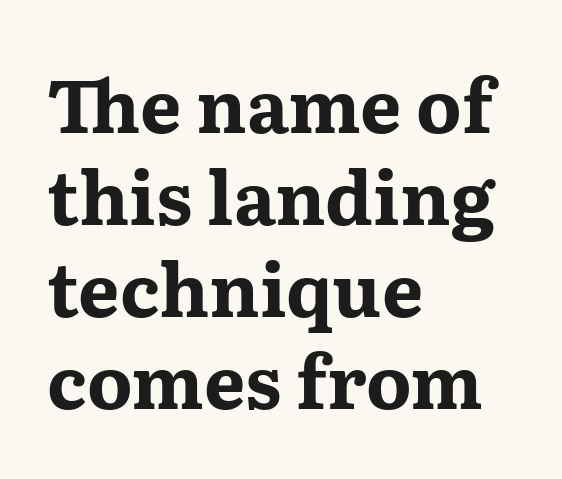
The image shows 73 px bold, wide serif type, upright; set left-aligned, normal line spacing (1.26x), normal letter spacing, not underlined; medium stroke contrast and a medium x-height.
